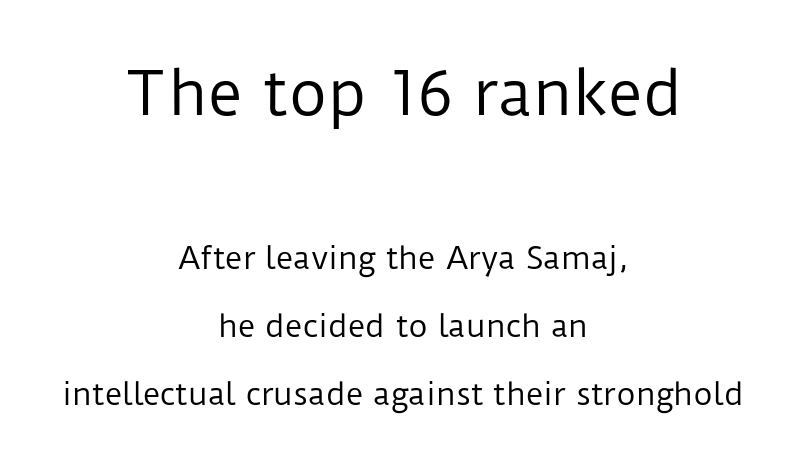
{"serif": "no", "italic": "no", "bold": "no", "weight": "regular", "width": "normal", "stroke_contrast": "low", "x_height": "medium", "monospaced": "no", "underline": "no", "align": "center", "line_spacing": "loose", "line_spacing_ratio": 2.27, "letter_spacing": "normal", "letter_spacing_em": 0.0, "larger_block": "first", "size_ratio": 2.0, "glyph_px": 60}
